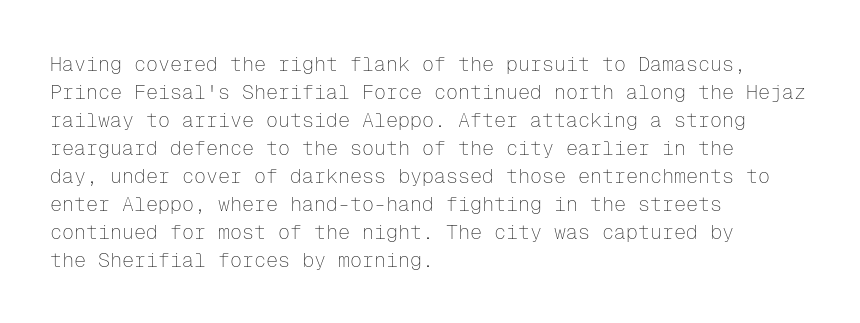
Q: Is the text bold? A: No.
Q: Is the text italic (slanted)? A: No, it is upright.
Q: Is the text underlined? A: No.
Q: How is the paragraph aligned? A: Left-aligned.
Q: Is the spacing between letters normal or unusually wide? A: Normal.
Q: Is the spacing between lines tight, normal or loose? A: Normal.
